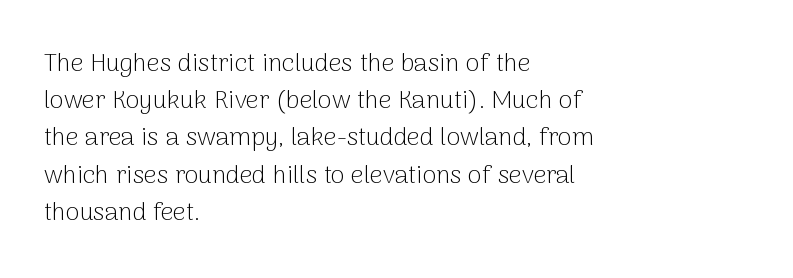
Each new line begins a customary step beneath the previous one. In CSS terms this would be text-align: left. Every character sits straight up, as roman type does. Inter-character spacing is left at the font's built-in metrics.
